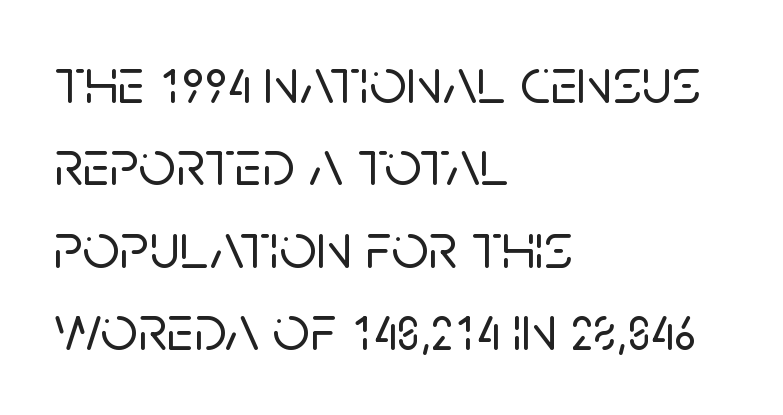
The image shows 66 px sans-serif type, upright; set left-aligned, normal line spacing (1.25x), normal letter spacing, not underlined; low stroke contrast and a large x-height.
